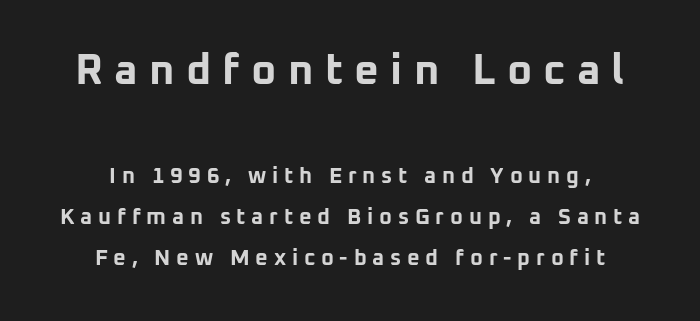
The image shows 43 px bold sans-serif type, upright; set line spacing 1.87x, unusually wide letter spacing (+0.26 em), not underlined; the first (top) block is 1.95x larger; low stroke contrast and a medium x-height.
